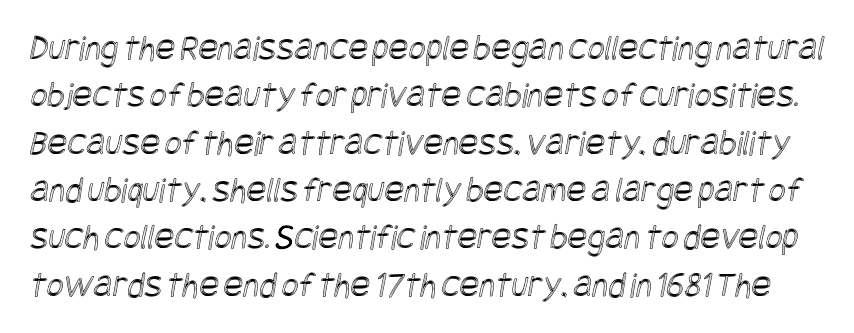
The image shows 37 px condensed type; set normal line spacing (1.28x), normal letter spacing, not underlined; a large x-height.
